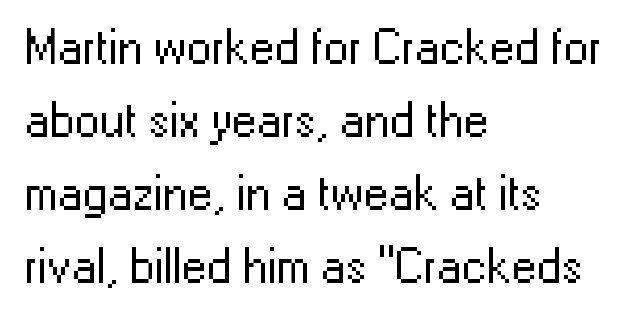
{"serif": "no", "italic": "no", "bold": "no", "weight": "regular", "width": "normal", "stroke_contrast": "low", "x_height": "medium", "monospaced": "no", "underline": "no", "align": "left", "line_spacing": "normal", "line_spacing_ratio": 1.46, "letter_spacing": "normal", "letter_spacing_em": 0.0, "glyph_px": 50}
